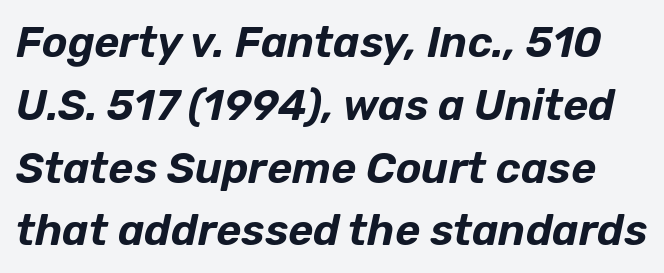
{"italic": "yes", "lean": "right", "slant_degrees": 12, "width": "normal", "stroke_contrast": "low", "x_height": "medium", "monospaced": "no", "underline": "no", "line_spacing": "normal", "line_spacing_ratio": 1.46, "letter_spacing": "normal", "letter_spacing_em": 0.0, "glyph_px": 43}
